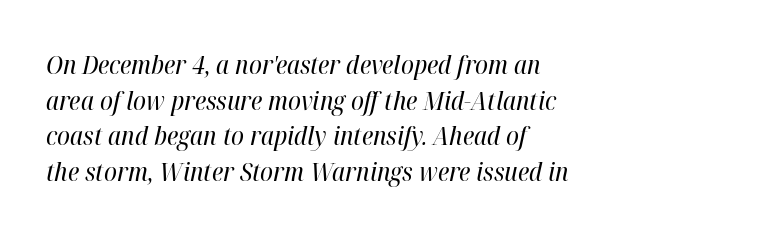
Q: Is the text bold? A: No.
Q: Is the text italic (slanted)? A: Yes, it leans right by about 12 degrees.
Q: Is the text underlined? A: No.
Q: How is the paragraph aligned? A: Left-aligned.
Q: Is the spacing between letters normal or unusually wide? A: Normal.
Q: Is the spacing between lines tight, normal or loose? A: Normal.
